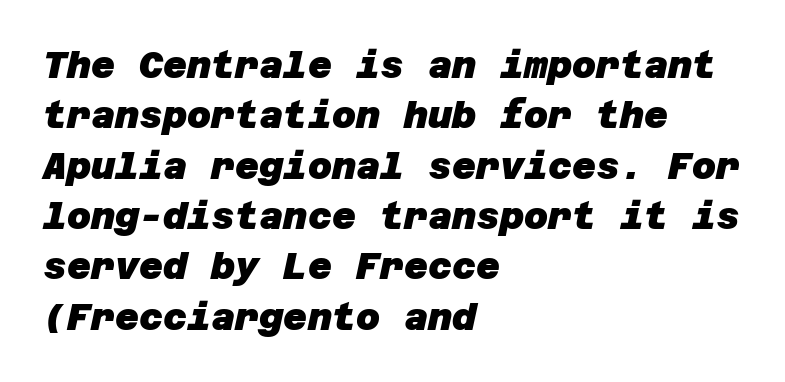
Regular leading. Line starts are locked; line ends wander. This sample uses plain, unmodified letter spacing. Strokes here are thick enough to call this a true bold.
